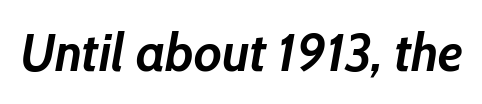
Q: Is the text bold? A: Yes.
Q: Is the text italic (slanted)? A: Yes, it leans right by about 10 degrees.
Q: Is the text underlined? A: No.
Q: Is the spacing between letters normal or unusually wide? A: Normal.
Q: Width (condensed, normal, or wide)? A: Normal.
Q: Stroke contrast? A: Low.
Q: x-height? A: Medium.
Q: Monospaced? A: No.
